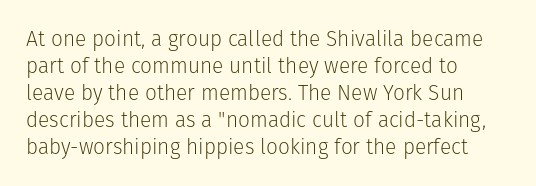
These lines keep a tight, regular rhythm from letter to letter. The rows are spaced the way most documents space them. Nothing heavy about these letters — not bold at all. A roman cut, with each character standing at attention. Check under the words: just untouched page. All the whitespace from short lines collects on the right.
